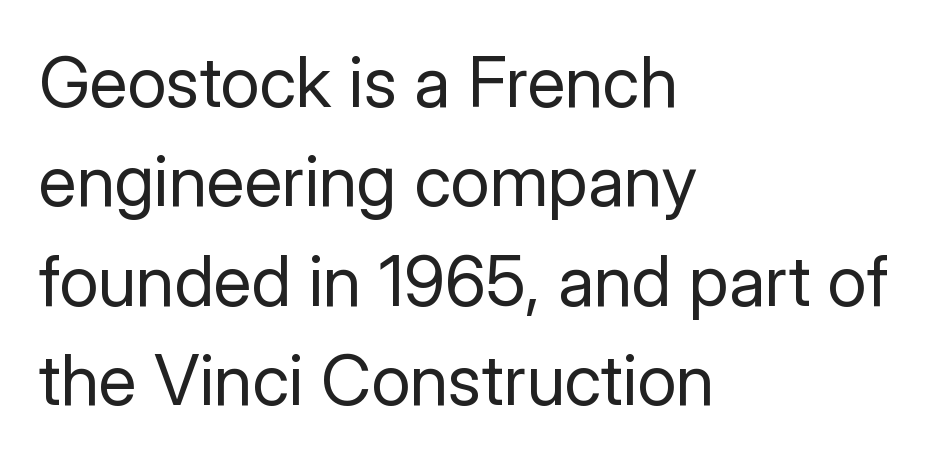
The image shows 70 px regular-weight sans-serif type, upright; set left-aligned, normal line spacing (1.42x), normal letter spacing, not underlined; low stroke contrast and a medium x-height.
